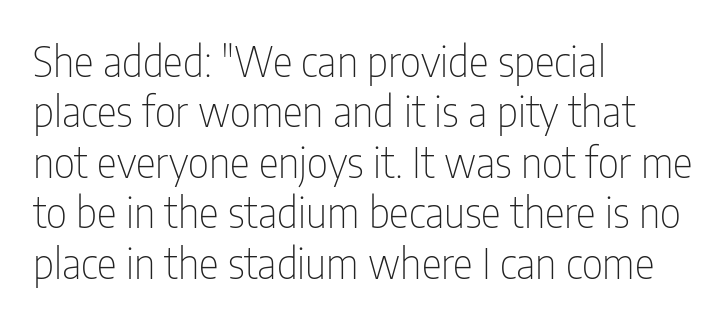
Q: Is the text bold? A: No.
Q: Is the text italic (slanted)? A: No, it is upright.
Q: Is the typeface a serif or a sans-serif typeface? A: Sans-serif.
Q: Is the text underlined? A: No.
Q: How is the paragraph aligned? A: Left-aligned.
Q: Is the spacing between letters normal or unusually wide? A: Normal.
Q: Width (condensed, normal, or wide)? A: Condensed.
Q: Stroke contrast? A: Low.
Q: x-height? A: Medium.
Q: Monospaced? A: No.
